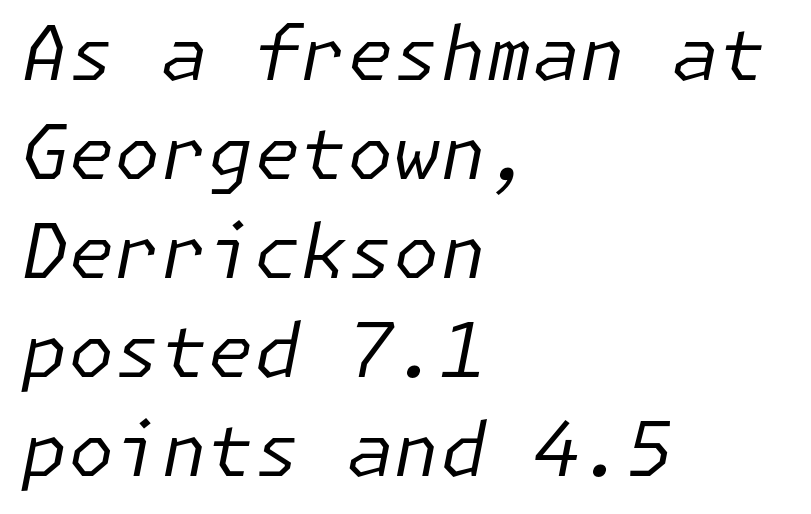
Interline gaps are of average width in this sample. Counters stay open thanks to moderate or lighter strokes. The strip under each line holds only bare page. Horizontally, the lines are justified to the leading edge only.
